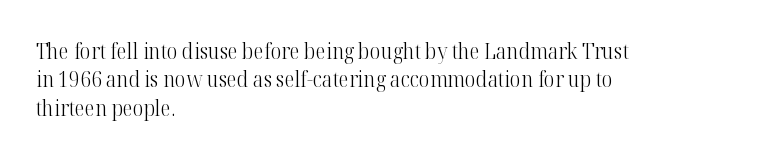
Q: Is the text bold? A: No.
Q: Is the text italic (slanted)? A: No, it is upright.
Q: Is the text underlined? A: No.
Q: How is the paragraph aligned? A: Left-aligned.
Q: Is the spacing between letters normal or unusually wide? A: Normal.
Q: Is the spacing between lines tight, normal or loose? A: Normal.
